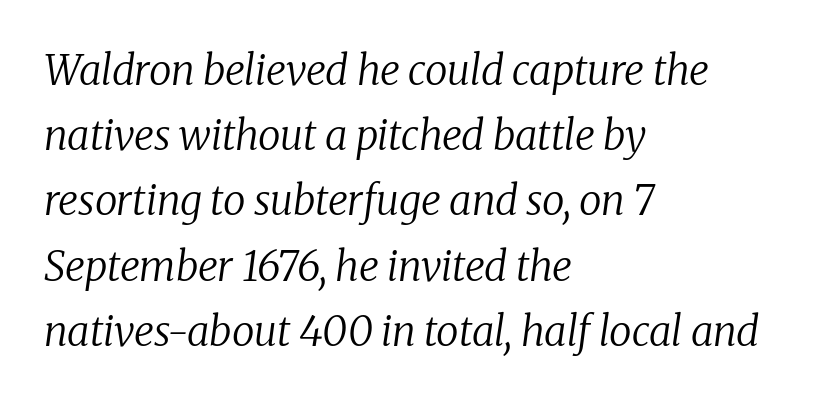
What kind of face is this? One with serifs. The letters look calm and open, with moderate or lighter stems. A typesetter would mark this as italic. The passage shown is not underscored anywhere. Horizontal bands of white between lines are of average thickness.
